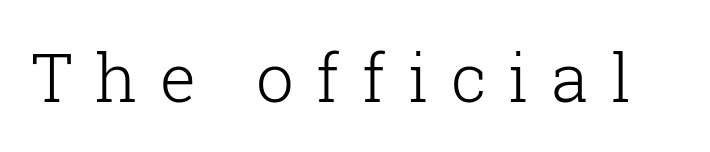
Q: Is the text bold? A: No.
Q: Is the text italic (slanted)? A: No, it is upright.
Q: Is the typeface a serif or a sans-serif typeface? A: Serif.
Q: Is the text underlined? A: No.
Q: Is the spacing between letters normal or unusually wide? A: Unusually wide.
Q: Width (condensed, normal, or wide)? A: Normal.
Q: Stroke contrast? A: Low.
Q: x-height? A: Medium.
Q: Monospaced? A: No.
